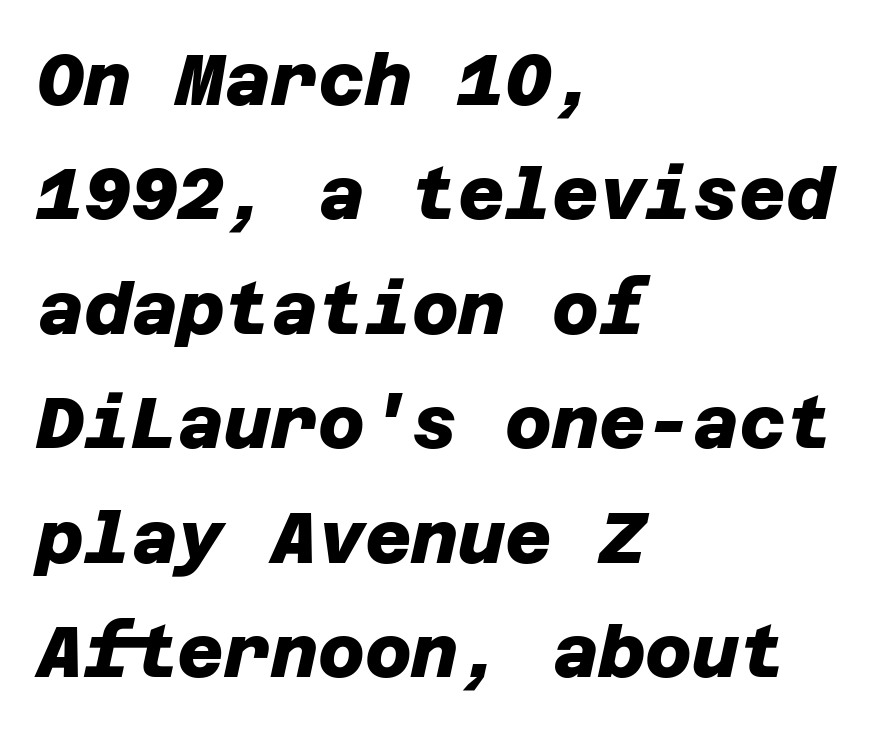
The image shows 72 px heavy sans-serif type; set left-aligned, normal line spacing (1.59x), normal letter spacing, not underlined; low stroke contrast and a large x-height.
